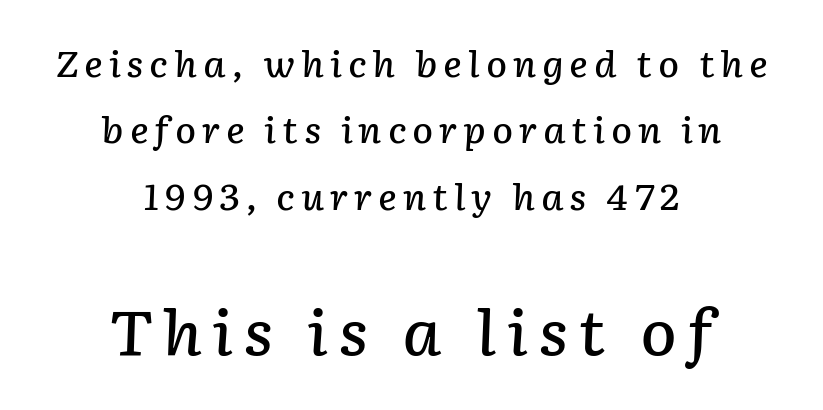
{"italic": "yes", "lean": "right", "slant_degrees": 2, "bold": "semi", "weight": "semibold", "width": "normal", "stroke_contrast": "low", "x_height": "medium", "monospaced": "no", "underline": "no", "align": "center", "line_spacing": "loose", "line_spacing_ratio": 1.9, "larger_block": "second", "size_ratio": 1.74, "glyph_px": 61}
